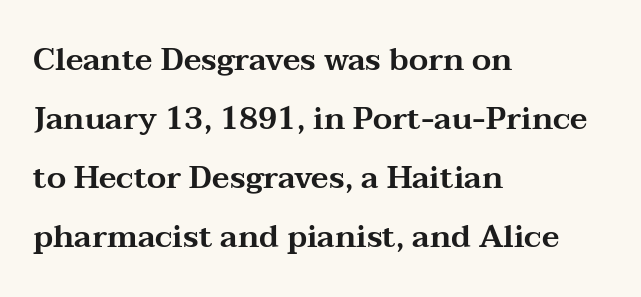
Q: Is the text italic (slanted)? A: No, it is upright.
Q: Is the typeface a serif or a sans-serif typeface? A: Serif.
Q: Is the text underlined? A: No.
Q: How is the paragraph aligned? A: Left-aligned.
Q: Is the spacing between letters normal or unusually wide? A: Normal.
Q: Is the spacing between lines tight, normal or loose? A: Loose.
Q: Width (condensed, normal, or wide)? A: Wide.
Q: Stroke contrast? A: Medium.
Q: x-height? A: Medium.
Q: Monospaced? A: No.
